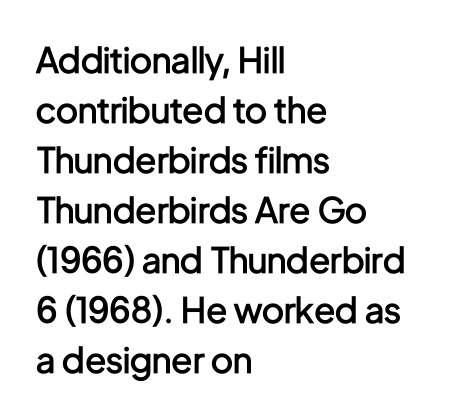
The image shows 35 px semibold, condensed sans-serif type, upright; set left-aligned, normal line spacing (1.43x), normal letter spacing, not underlined; low stroke contrast and a medium x-height.
